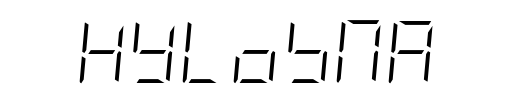
The image shows 63 px light, condensed type, italic (leaning right); set normal letter spacing, not underlined; low stroke contrast and a large x-height.
